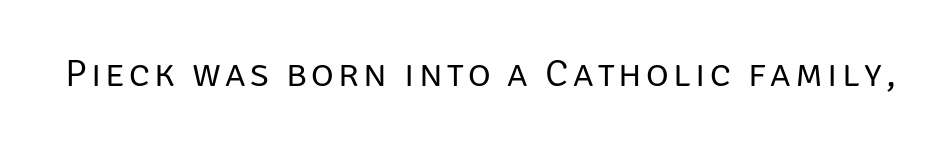
Q: Is the text bold? A: No.
Q: Is the text italic (slanted)? A: No, it is upright.
Q: Is the typeface a serif or a sans-serif typeface? A: Sans-serif.
Q: Is the text underlined? A: No.
Q: Width (condensed, normal, or wide)? A: Normal.
Q: Stroke contrast? A: Low.
Q: x-height? A: Large.
Q: Monospaced? A: No.
